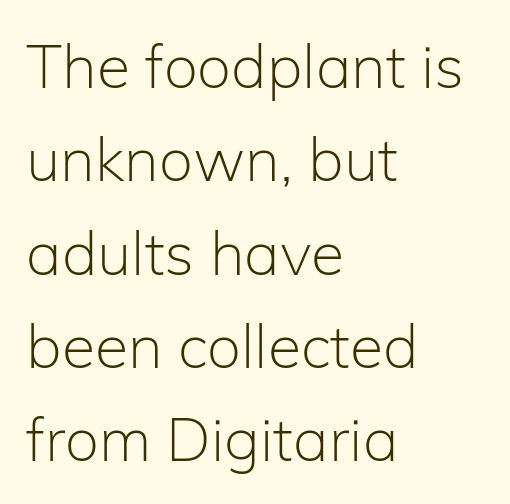
The image shows 61 px light sans-serif type, upright; set left-aligned, normal line spacing (1.53x), normal letter spacing, not underlined; low stroke contrast and a medium x-height.
